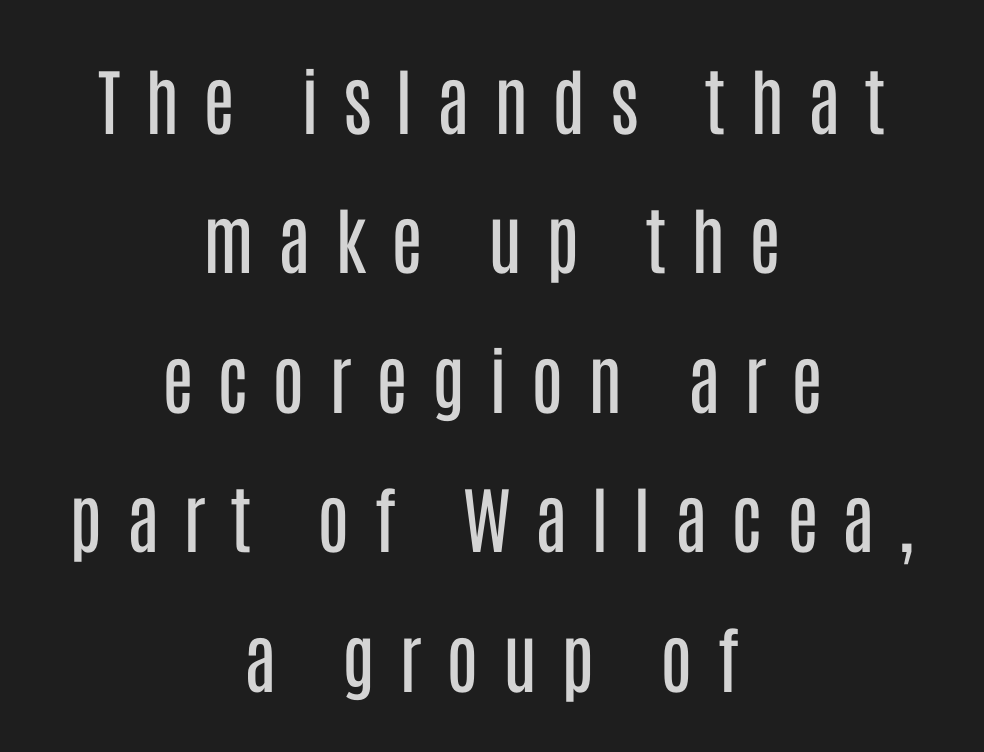
{"serif": "no", "italic": "no", "bold": "no", "weight": "regular", "width": "condensed", "stroke_contrast": "low", "x_height": "large", "monospaced": "no", "underline": "no", "align": "center", "line_spacing": "loose", "line_spacing_ratio": 1.91, "letter_spacing": "wide", "letter_spacing_em": 0.33, "glyph_px": 73}
